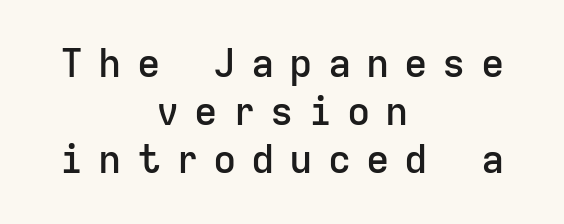
Each letter, wide or thin by design, is forced into the same width here. Glyph-to-glyph distance is far greater than everyday printed text. Does the copy run flush right? No — it is centered line by line. You can tell from the bare stems that sans-serif type was used. This is roman type, the default non-slanted kind. The zone under the glyphs is completely vacant.
